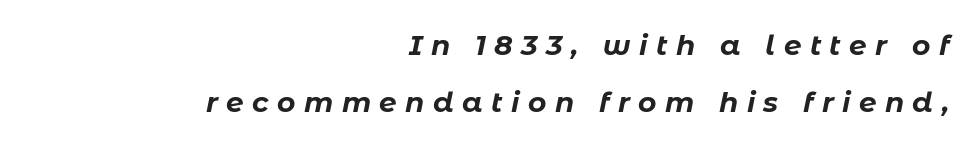
The image shows 28 px bold type, italic (leaning right); set right-aligned, loose line spacing (2.03x), unusually wide letter spacing (+0.3 em), not underlined; low stroke contrast and a medium x-height.
